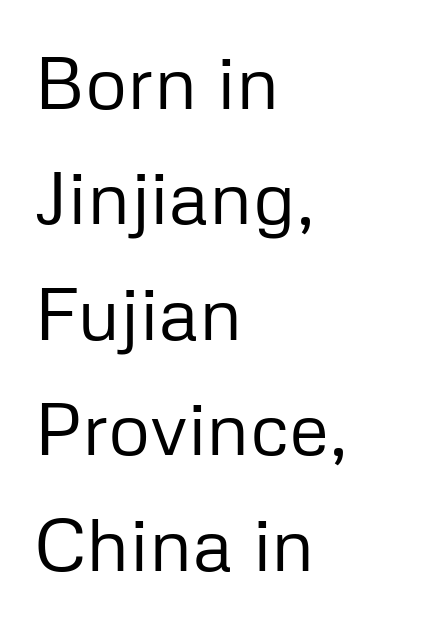
The image shows 74 px regular-weight sans-serif type, upright; set left-aligned, normal line spacing (1.56x), normal letter spacing, not underlined; low stroke contrast and a medium x-height.
